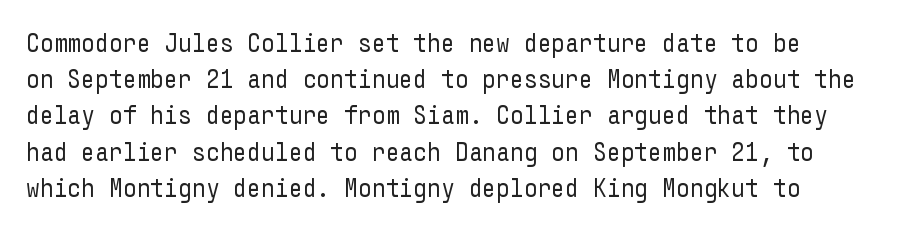
{"italic": "no", "bold": "no", "underline": "no", "line_spacing": "normal", "line_spacing_ratio": 1.34, "letter_spacing": "normal", "letter_spacing_em": 0.0, "glyph_px": 27}
